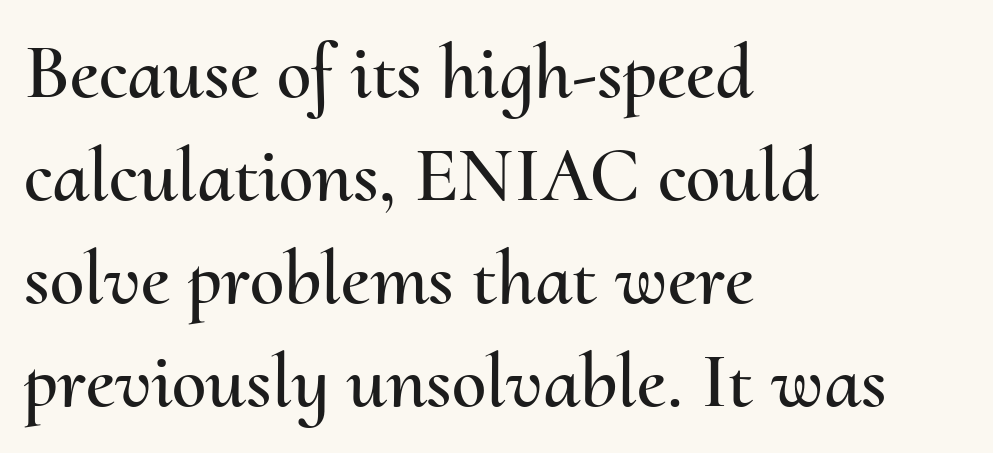
The image shows 78 px text type, upright; set left-aligned, normal line spacing (1.32x), normal letter spacing, not underlined; medium stroke contrast and a small x-height.
